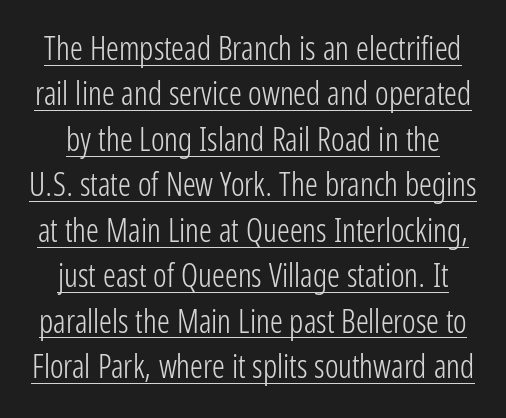
The image shows 32 px light, condensed sans-serif type, upright; set normal line spacing (1.42x), normal letter spacing, underlined; low stroke contrast and a medium x-height.
